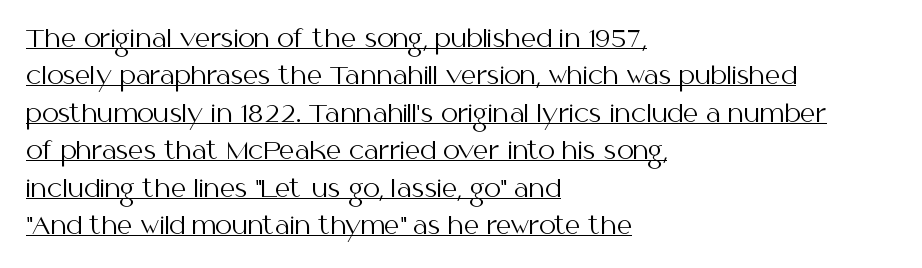
Q: Is the text bold? A: No.
Q: Is the text italic (slanted)? A: No, it is upright.
Q: Is the text underlined? A: Yes.
Q: How is the paragraph aligned? A: Left-aligned.
Q: Is the spacing between letters normal or unusually wide? A: Normal.
Q: Is the spacing between lines tight, normal or loose? A: Normal.
